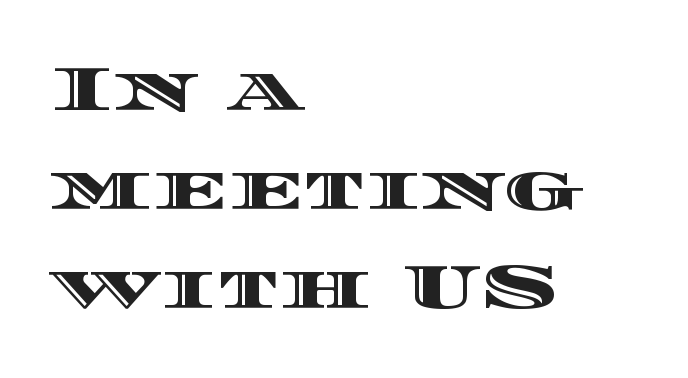
{"italic": "no", "width": "wide", "x_height": "large", "monospaced": "no", "underline": "no", "align": "left", "line_spacing": "normal", "line_spacing_ratio": 1.55, "letter_spacing": "normal", "letter_spacing_em": 0.0, "glyph_px": 64}
